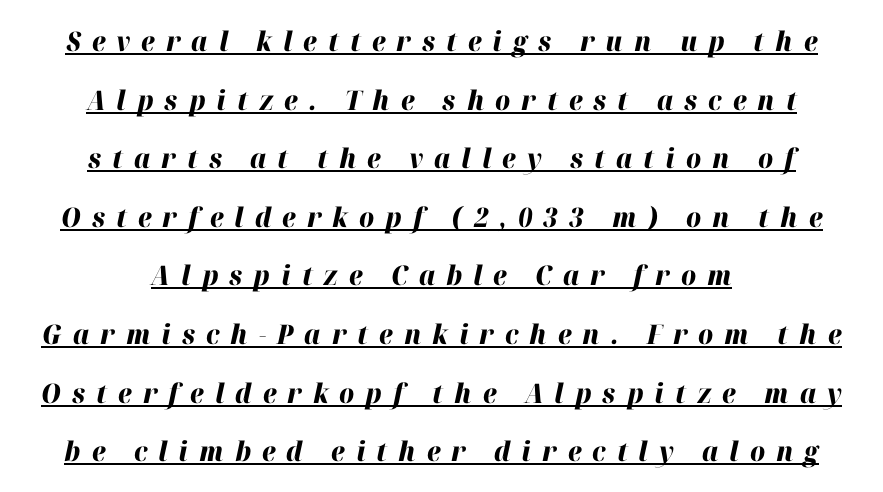
{"italic": "yes", "lean": "right", "slant_degrees": 12, "bold": "yes", "underline": "yes", "align": "center", "line_spacing": "loose", "line_spacing_ratio": 2.17, "letter_spacing": "wide", "letter_spacing_em": 0.41, "glyph_px": 27}
